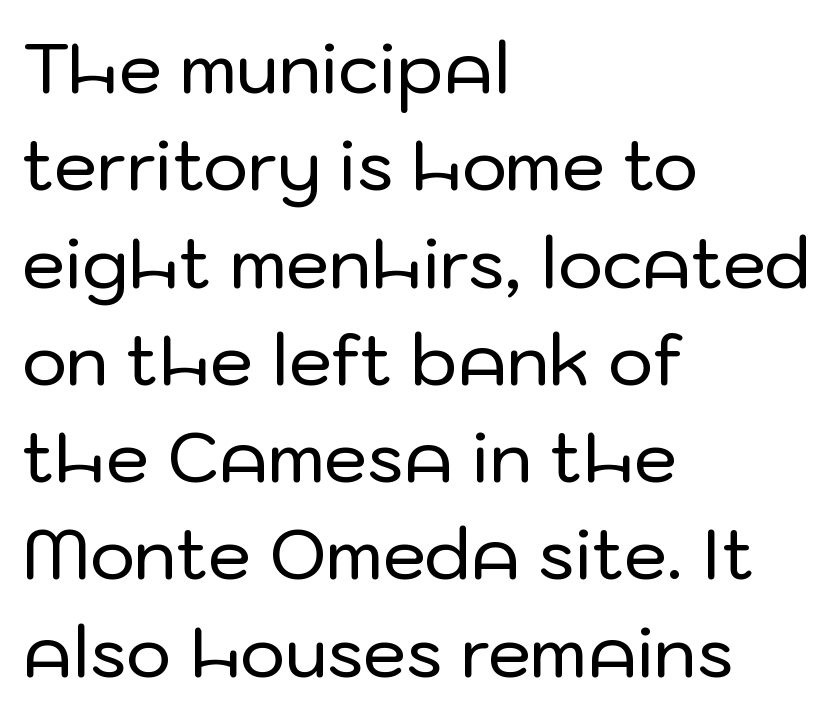
Q: Is the text italic (slanted)? A: No, it is upright.
Q: Is the typeface a serif or a sans-serif typeface? A: Sans-serif.
Q: Is the text underlined? A: No.
Q: How is the paragraph aligned? A: Left-aligned.
Q: Is the spacing between letters normal or unusually wide? A: Normal.
Q: Is the spacing between lines tight, normal or loose? A: Normal.
Q: Width (condensed, normal, or wide)? A: Normal.
Q: Stroke contrast? A: Low.
Q: x-height? A: Medium.
Q: Monospaced? A: No.
